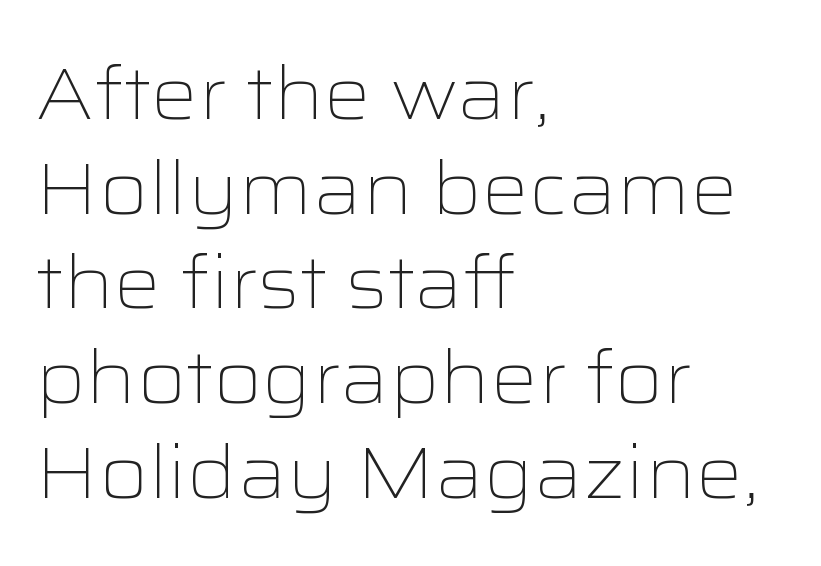
Q: Is the text bold? A: No.
Q: Is the text italic (slanted)? A: No, it is upright.
Q: Is the typeface a serif or a sans-serif typeface? A: Sans-serif.
Q: Is the text underlined? A: No.
Q: How is the paragraph aligned? A: Left-aligned.
Q: Is the spacing between letters normal or unusually wide? A: Normal.
Q: Is the spacing between lines tight, normal or loose? A: Normal.
Q: Width (condensed, normal, or wide)? A: Wide.
Q: Stroke contrast? A: Low.
Q: x-height? A: Medium.
Q: Monospaced? A: No.
